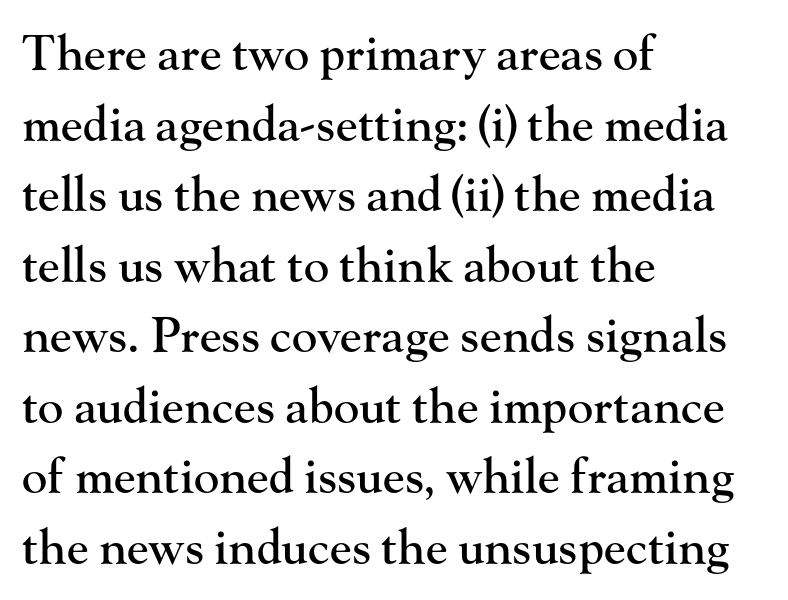
Q: Is the text italic (slanted)? A: No, it is upright.
Q: Is the typeface a serif or a sans-serif typeface? A: Serif.
Q: Is the text underlined? A: No.
Q: How is the paragraph aligned? A: Left-aligned.
Q: Is the spacing between letters normal or unusually wide? A: Normal.
Q: Is the spacing between lines tight, normal or loose? A: Normal.
Q: Width (condensed, normal, or wide)? A: Normal.
Q: Stroke contrast? A: High.
Q: x-height? A: Small.
Q: Monospaced? A: No.
